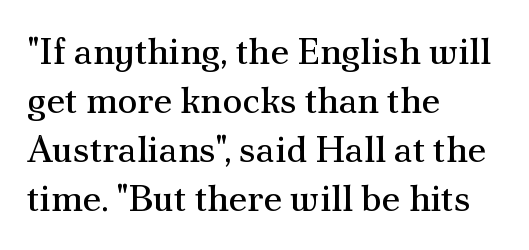
Q: Is the text bold? A: No.
Q: Is the text italic (slanted)? A: No, it is upright.
Q: Is the typeface a serif or a sans-serif typeface? A: Serif.
Q: Is the text underlined? A: No.
Q: How is the paragraph aligned? A: Left-aligned.
Q: Is the spacing between letters normal or unusually wide? A: Normal.
Q: Is the spacing between lines tight, normal or loose? A: Normal.
Q: Width (condensed, normal, or wide)? A: Normal.
Q: Stroke contrast? A: Medium.
Q: x-height? A: Small.
Q: Monospaced? A: No.
